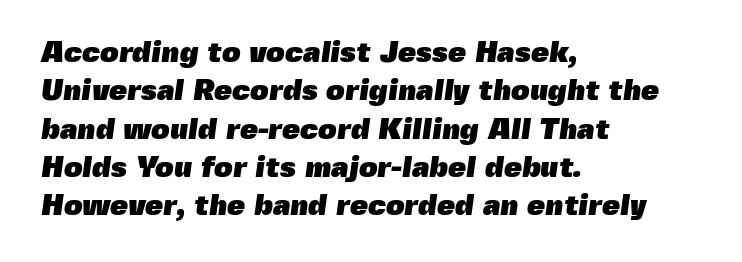
Q: Is the text bold? A: Yes.
Q: Is the typeface a serif or a sans-serif typeface? A: Sans-serif.
Q: Is the text underlined? A: No.
Q: How is the paragraph aligned? A: Left-aligned.
Q: Is the spacing between letters normal or unusually wide? A: Normal.
Q: Is the spacing between lines tight, normal or loose? A: Normal.
Q: Width (condensed, normal, or wide)? A: Normal.
Q: x-height? A: Medium.
Q: Monospaced? A: No.
